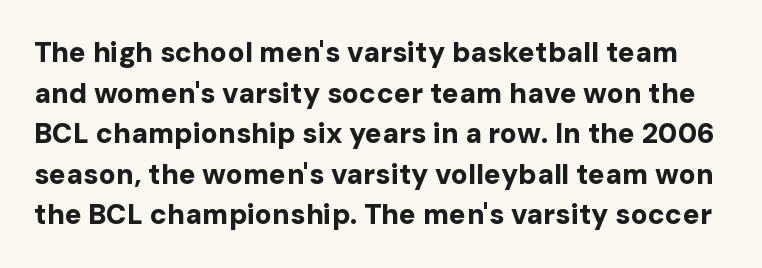
A roman cut, with each character standing at attention. No feet cap the strokes, marking this as sans-serif type. The rendering uses a bold face; every stroke is thick and dark. Proportional: the letters do not fall into vertical columns. Normally led — the rows are evenly, conventionally spaced. Decoration check: the copy has no underline.
